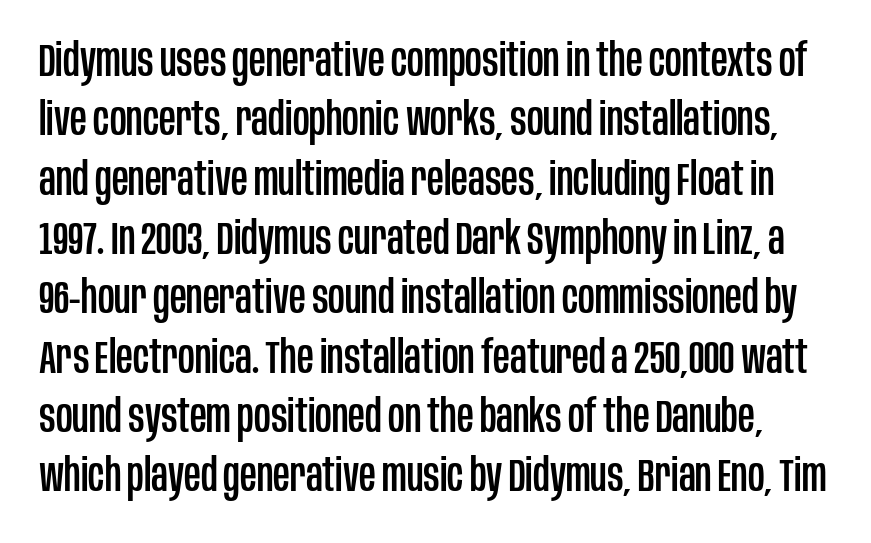
{"serif": "no", "italic": "no", "width": "condensed", "stroke_contrast": "low", "x_height": "large", "monospaced": "no", "underline": "no", "line_spacing": "normal", "line_spacing_ratio": 1.29, "letter_spacing": "normal", "letter_spacing_em": 0.0, "glyph_px": 46}
